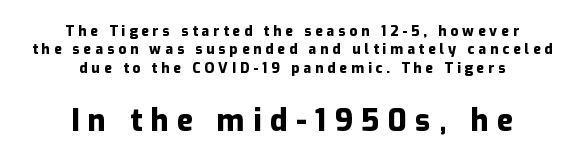
Upright lettering throughout. Here the glyphs are tracked loosely, breaking word shapes into spaced letters. Layout note: lines centered. Does the type have serifs? No, each stem ends abruptly.
